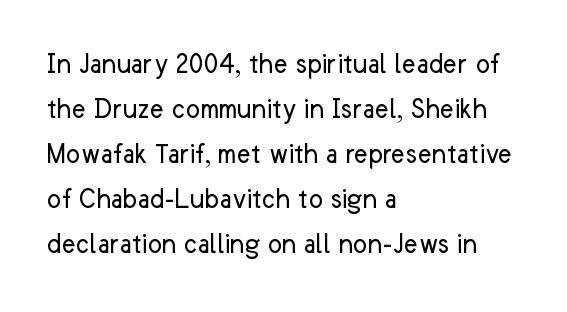
The image shows 30 px regular-weight sans-serif type, upright; set left-aligned, normal line spacing (1.5x), normal letter spacing, not underlined; low stroke contrast and a medium x-height.
